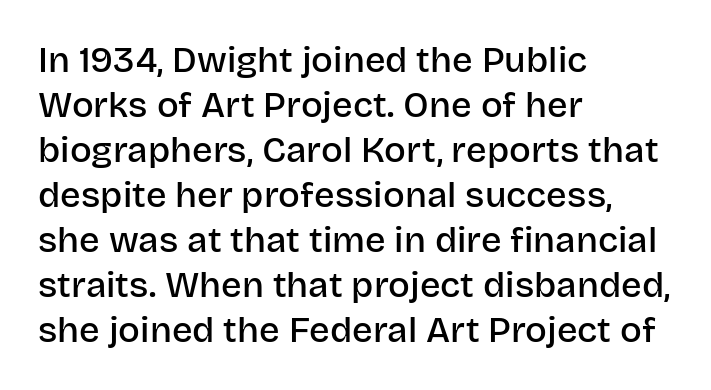
Typographically, this falls in the sans-serif category. The letters advance in unequal steps, a hallmark of proportional type. Regular leading. Rendered with straight, roman letterforms. The type is set solid horizontally, with unmodified tracking. Bold? Not quite — semibold, heavier than regular but stopping short.
